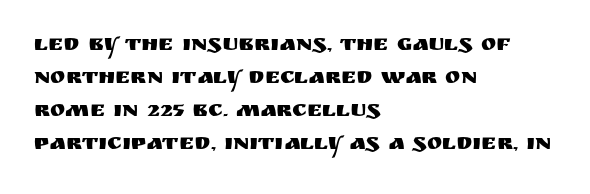
The block of text has a typical density, with ordinary space between rows. Tracking here is standard; glyphs follow each other at the usual distance. The strip under each line holds only bare page. The lettering holds an erect, upright posture throughout. Teacher's note: observe the even left margin — that is flush-left alignment.
